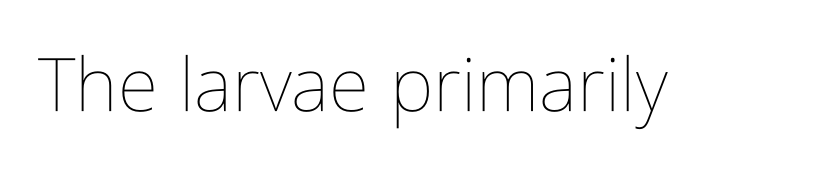
The image shows 74 px thin, condensed type, upright; set normal letter spacing, not underlined; low stroke contrast and a medium x-height.
